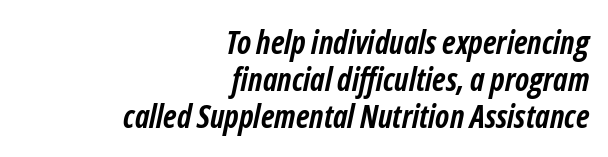
The image shows 32 px semibold, condensed type, italic (leaning right); set right-aligned, tight line spacing (1.15x), normal letter spacing, not underlined; low stroke contrast and a medium x-height.
